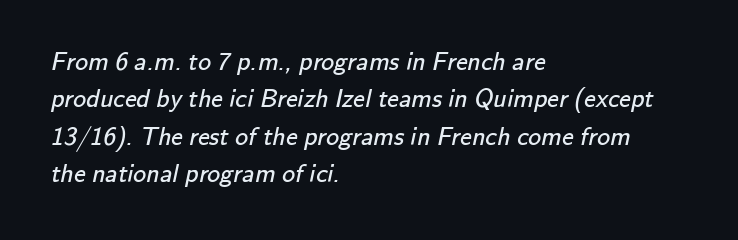
Q: Is the text bold? A: No.
Q: Is the text underlined? A: No.
Q: How is the paragraph aligned? A: Left-aligned.
Q: Is the spacing between letters normal or unusually wide? A: Normal.
Q: Is the spacing between lines tight, normal or loose? A: Normal.
